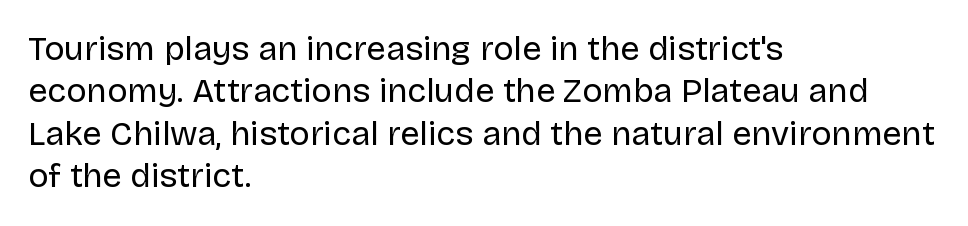
The image shows 34 px regular-weight sans-serif type, upright; set left-aligned, normal line spacing (1.25x), normal letter spacing, not underlined; low stroke contrast and a large x-height.
